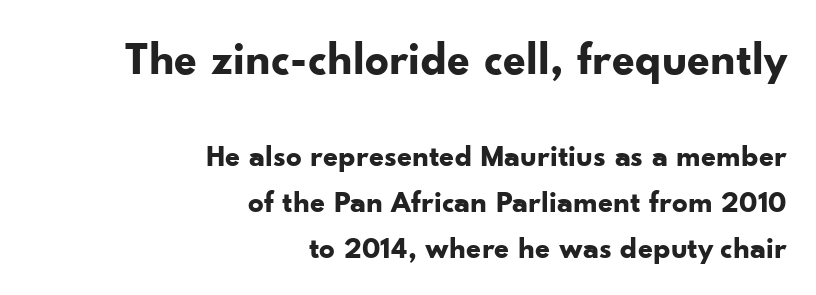
The image shows 47 px bold sans-serif type, upright; set right-aligned, normal line spacing (1.48x), normal letter spacing, not underlined; the first (top) block is 1.52x larger; low stroke contrast and a small x-height.
